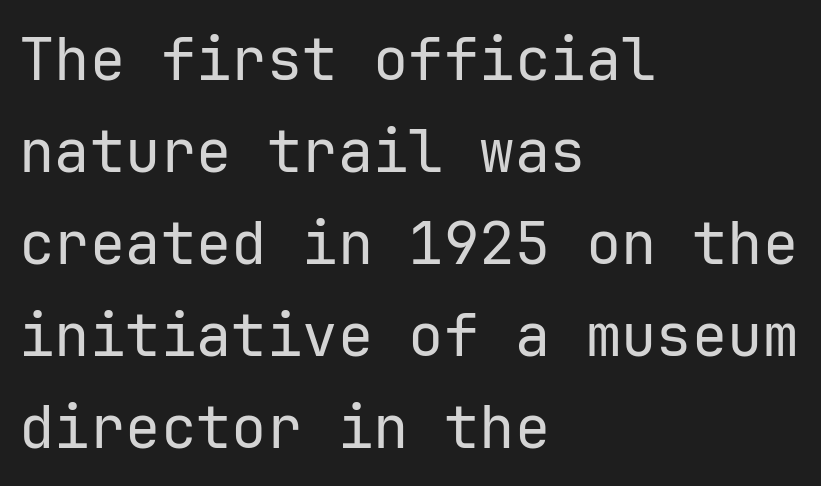
The space beneath each line is pristine and unruled. Does the type have serifs? No, each stem ends abruptly. The ragged edge is on the right, which tells us the setting is flush left. Is there any slant? The stems are plumb. Letter spacing: default. Each new line begins a customary step beneath the previous one.
